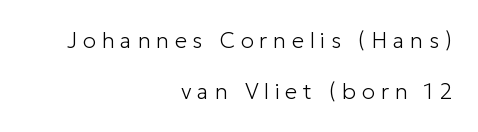
Rendered with straight, roman letterforms. Inter-character spacing is expanded well beyond the font's built-in metrics. Line endings align vertically; line beginnings do not. The font is comparable to plain body text, perhaps lighter.
